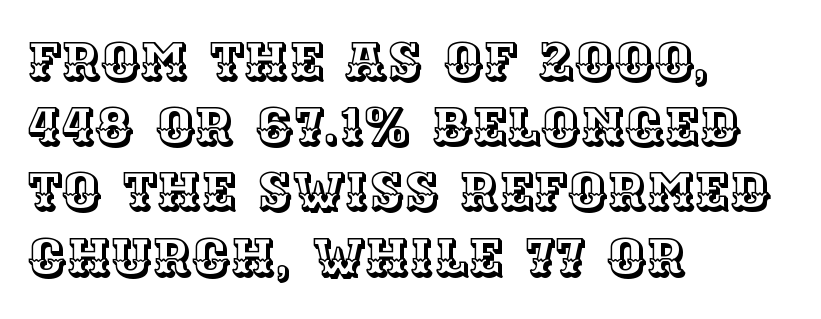
{"italic": "no", "width": "normal", "x_height": "large", "monospaced": "no", "underline": "no", "align": "left", "line_spacing_ratio": 1.23, "letter_spacing": "normal", "letter_spacing_em": 0.0, "glyph_px": 53}
